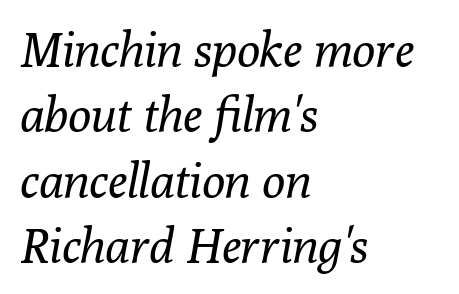
Q: Is the text bold? A: No.
Q: Is the text italic (slanted)? A: Yes, it leans right by about 10 degrees.
Q: Is the typeface a serif or a sans-serif typeface? A: Serif.
Q: Is the text underlined? A: No.
Q: How is the paragraph aligned? A: Left-aligned.
Q: Is the spacing between letters normal or unusually wide? A: Normal.
Q: Is the spacing between lines tight, normal or loose? A: Normal.
Q: Width (condensed, normal, or wide)? A: Normal.
Q: Stroke contrast? A: Low.
Q: x-height? A: Medium.
Q: Monospaced? A: No.
